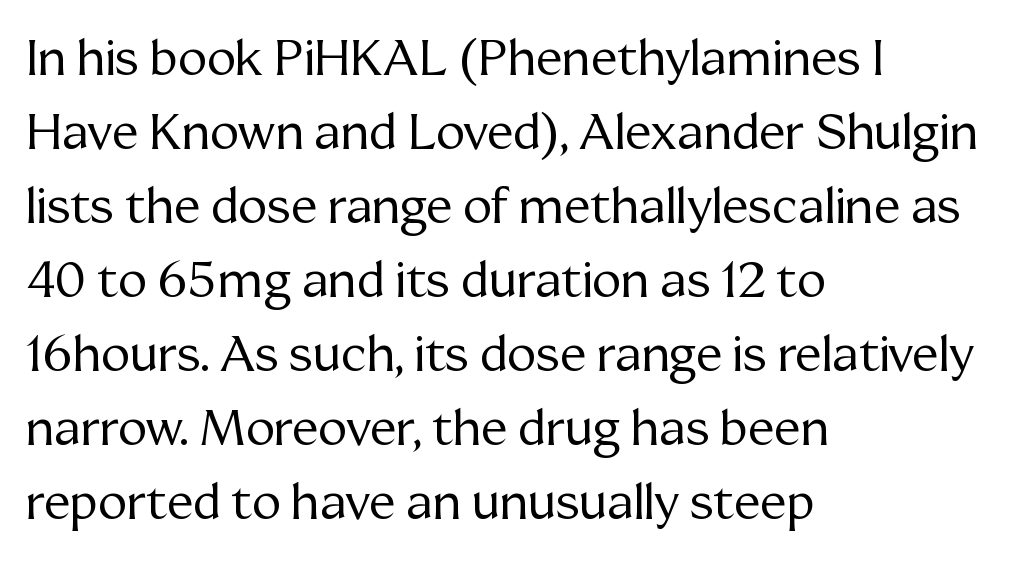
Q: Is the text bold? A: No.
Q: Is the text italic (slanted)? A: No, it is upright.
Q: Is the typeface a serif or a sans-serif typeface? A: Serif.
Q: Is the text underlined? A: No.
Q: How is the paragraph aligned? A: Left-aligned.
Q: Is the spacing between letters normal or unusually wide? A: Normal.
Q: Is the spacing between lines tight, normal or loose? A: Normal.
Q: Width (condensed, normal, or wide)? A: Normal.
Q: Stroke contrast? A: Medium.
Q: x-height? A: Medium.
Q: Monospaced? A: No.
